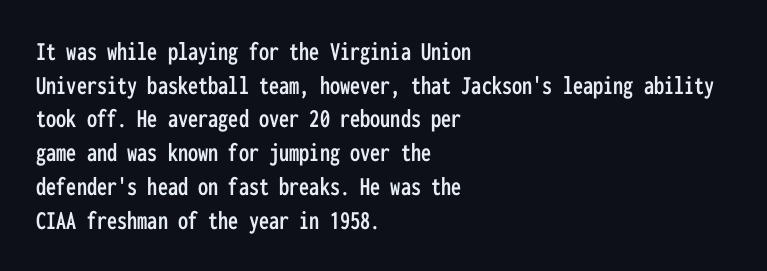
The image shows 27 px text type, upright; set left-aligned, normal line spacing (1.25x), normal letter spacing, not underlined.
